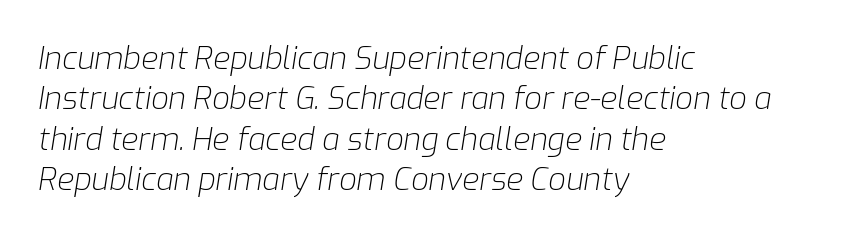
The image shows 31 px light type, italic (leaning right); set left-aligned, normal line spacing (1.3x), normal letter spacing, not underlined; low stroke contrast and a medium x-height.
